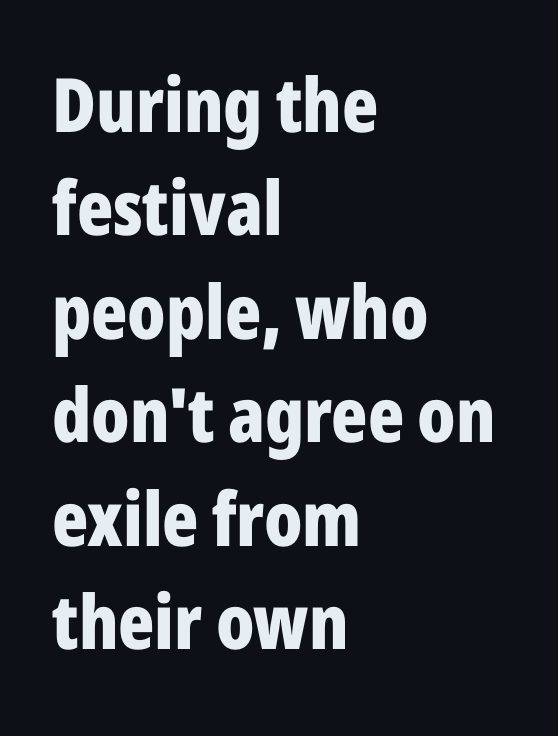
{"serif": "no", "italic": "no", "bold": "yes", "weight": "bold", "width": "condensed", "stroke_contrast": "low", "x_height": "medium", "monospaced": "no", "underline": "no", "align": "left", "line_spacing": "normal", "line_spacing_ratio": 1.38, "letter_spacing": "normal", "letter_spacing_em": 0.0, "glyph_px": 75}
